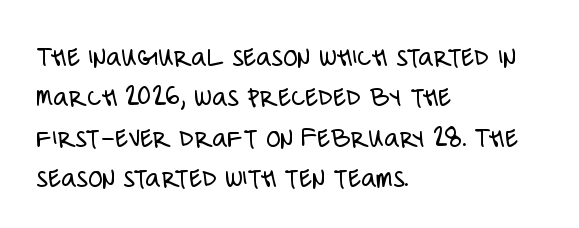
Each new line begins a customary step beneath the previous one. The passage shown has conventional tracking throughout. Is there any slant? The stems are plumb. A sans-serif font was chosen for this passage. The ragged edge is on the right, which tells us the setting is flush left. Note the varied advance widths — an 'i' is clearly narrower than an 'm'.
